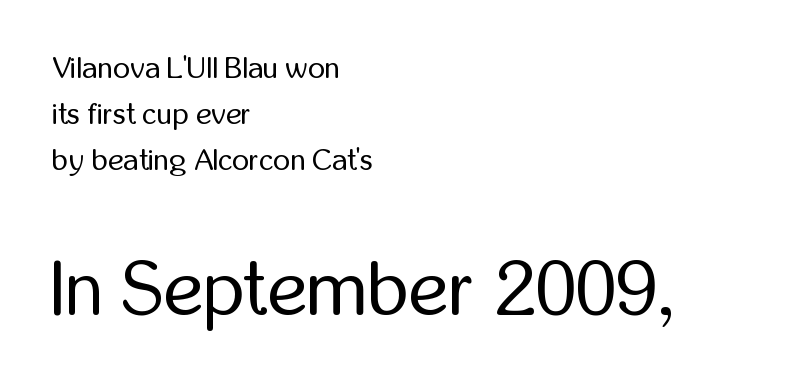
Q: Is the text bold? A: No.
Q: Is the text italic (slanted)? A: No, it is upright.
Q: Is the typeface a serif or a sans-serif typeface? A: Sans-serif.
Q: Is the text underlined? A: No.
Q: How is the paragraph aligned? A: Left-aligned.
Q: Is the spacing between letters normal or unusually wide? A: Normal.
Q: Is the spacing between lines tight, normal or loose? A: Normal.
Q: Which block of text is set in a larger size, the first (top) or the second (bottom)? A: The second (bottom) one.
Q: Width (condensed, normal, or wide)? A: Condensed.
Q: Stroke contrast? A: Low.
Q: x-height? A: Medium.
Q: Monospaced? A: No.
